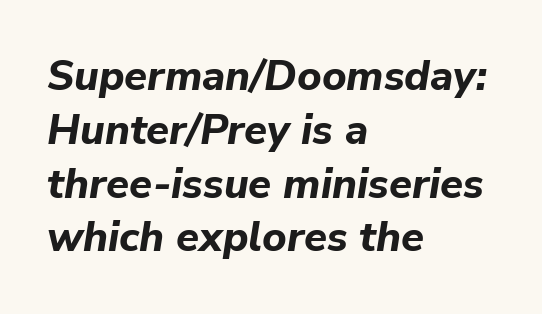
Lines of text with bare space underneath. Looks like regular typesetting: each glyph gets only the width it needs. Chunky letters — that's bold for sure. This block has exactly the height ordinary leading produces. Quick note: italic.
